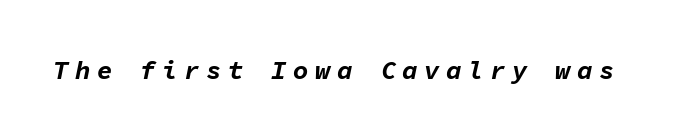
The image shows 26 px bold type, italic (leaning right); set unusually wide letter spacing (+0.24 em), not underlined.
